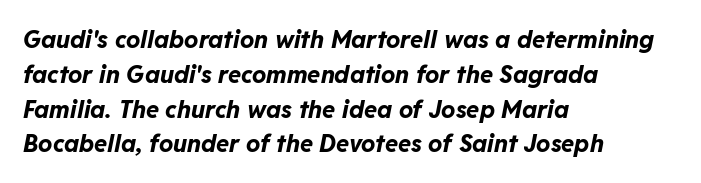
Is the type bold? Yes — the strokes are clearly thick and heavy. A clean baseline with only descenders dipping below it. Students, note that the glyphs here touch the page at normal intervals. The paragraph has a hard left edge and a soft right edge. Would a proofreader flag this as italicized? Yes. Is there much room between lines? A standard amount, neither cramped nor airy.
